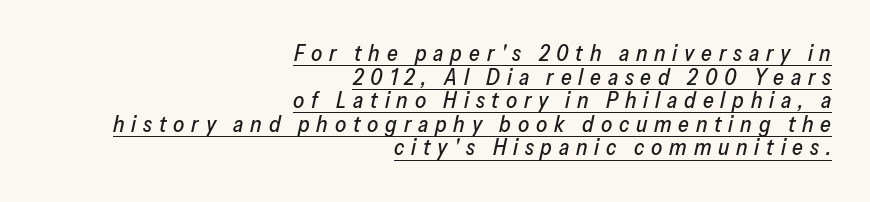
{"italic": "yes", "lean": "right", "slant_degrees": 13, "underline": "yes", "align": "right", "line_spacing": "tight", "line_spacing_ratio": 1.07, "letter_spacing": "wide", "letter_spacing_em": 0.31, "glyph_px": 22}
